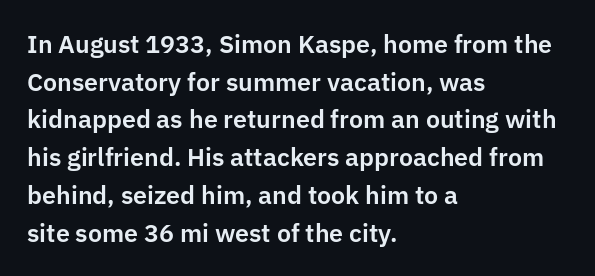
The image shows 25 px text type, upright; set left-aligned, normal line spacing (1.51x), normal letter spacing, not underlined.
